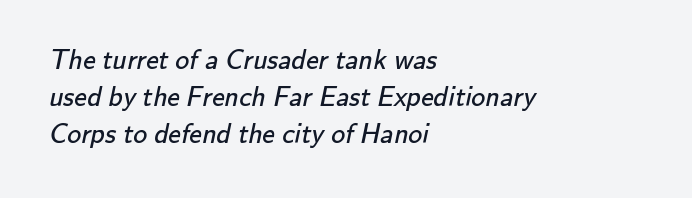
{"serif": "no", "bold": "no", "weight": "regular", "width": "normal", "stroke_contrast": "low", "x_height": "small", "monospaced": "no", "underline": "no", "align": "left", "line_spacing": "normal", "line_spacing_ratio": 1.32, "letter_spacing": "normal", "letter_spacing_em": 0.0, "glyph_px": 28}
